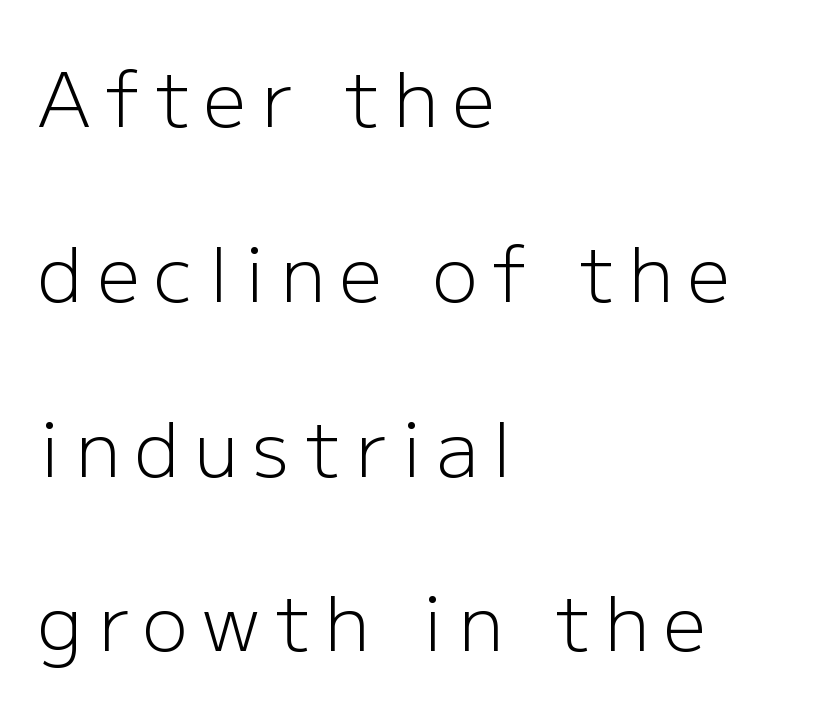
{"serif": "no", "italic": "no", "bold": "no", "weight": "light", "width": "normal", "stroke_contrast": "low", "x_height": "medium", "monospaced": "no", "underline": "no", "align": "left", "line_spacing": "loose", "line_spacing_ratio": 2.3, "glyph_px": 76}
